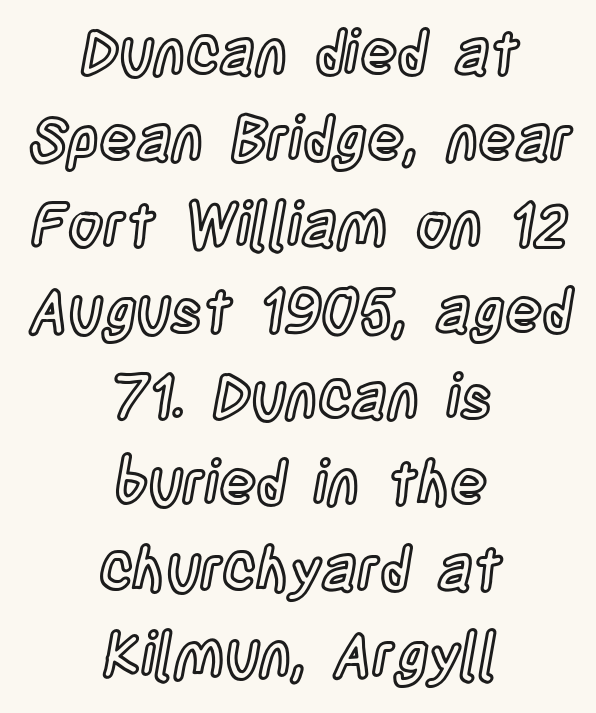
Q: Is the text italic (slanted)? A: Yes.
Q: Is the text underlined? A: No.
Q: How is the paragraph aligned? A: Centered.
Q: Is the spacing between letters normal or unusually wide? A: Normal.
Q: Is the spacing between lines tight, normal or loose? A: Normal.
Q: Width (condensed, normal, or wide)? A: Condensed.
Q: x-height? A: Large.
Q: Monospaced? A: No.
